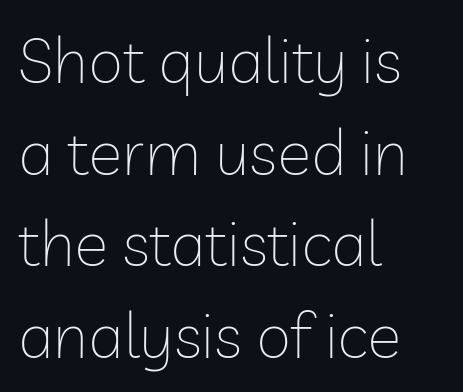
{"serif": "no", "italic": "no", "bold": "no", "weight": "thin", "width": "normal", "stroke_contrast": "low", "x_height": "medium", "monospaced": "no", "underline": "no", "align": "left", "line_spacing": "normal", "line_spacing_ratio": 1.43, "letter_spacing": "normal", "letter_spacing_em": 0.0, "glyph_px": 64}
